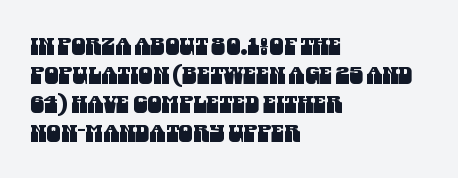
{"underline": "no", "align": "left", "line_spacing": "normal", "line_spacing_ratio": 1.26, "letter_spacing": "normal", "letter_spacing_em": 0.0, "glyph_px": 23}
